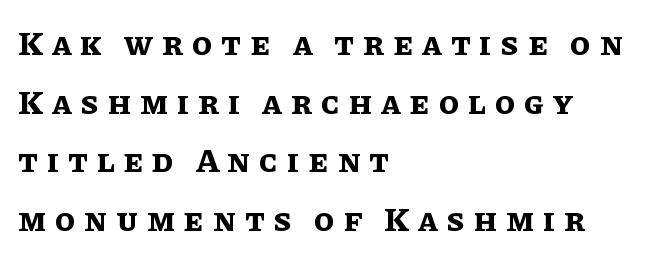
The image shows 33 px bold type, upright; set left-aligned, line spacing 1.78x, unusually wide letter spacing (+0.27 em), not underlined; low stroke contrast and a large x-height.
